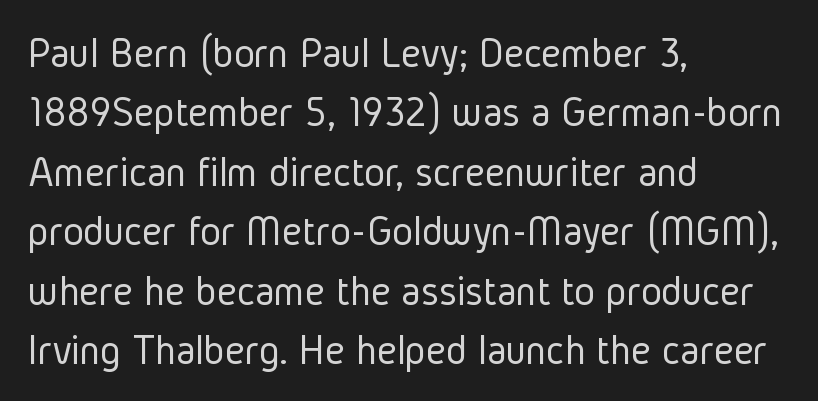
Q: Is the text bold? A: No.
Q: Is the text italic (slanted)? A: No, it is upright.
Q: Is the typeface a serif or a sans-serif typeface? A: Sans-serif.
Q: Is the text underlined? A: No.
Q: How is the paragraph aligned? A: Left-aligned.
Q: Is the spacing between letters normal or unusually wide? A: Normal.
Q: Is the spacing between lines tight, normal or loose? A: Normal.
Q: Width (condensed, normal, or wide)? A: Condensed.
Q: Stroke contrast? A: Low.
Q: x-height? A: Medium.
Q: Monospaced? A: No.
